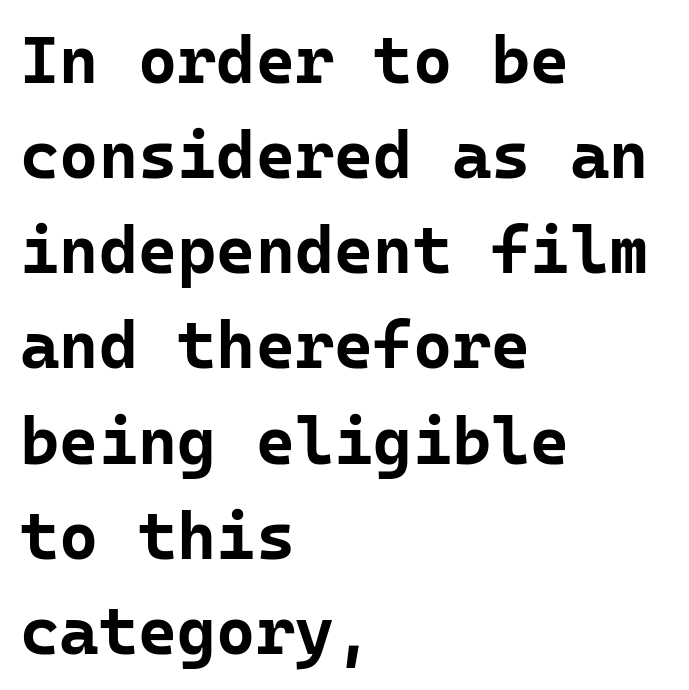
Check under the words: just untouched page. A typesetter would call this zero additional tracking. These words are printed bold, with thick strokes throughout. Ascenders rise straight up at ninety degrees.
